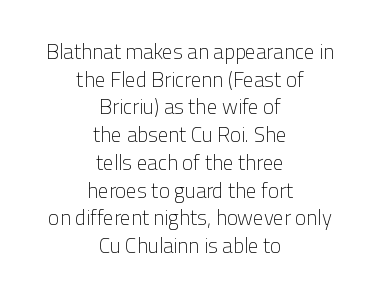
Q: Is the text bold? A: No.
Q: Is the text italic (slanted)? A: No, it is upright.
Q: Is the text underlined? A: No.
Q: How is the paragraph aligned? A: Centered.
Q: Is the spacing between letters normal or unusually wide? A: Normal.
Q: Is the spacing between lines tight, normal or loose? A: Normal.
